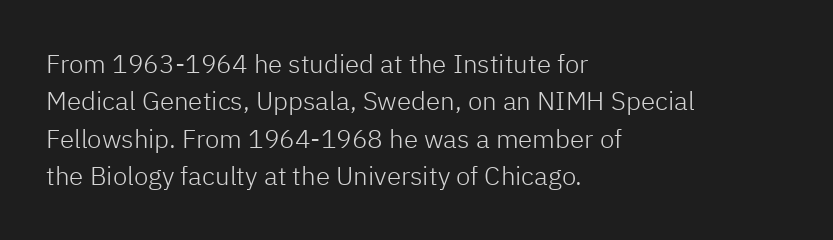
The image shows 26 px text type, upright; set left-aligned, normal line spacing (1.44x), normal letter spacing, not underlined.
